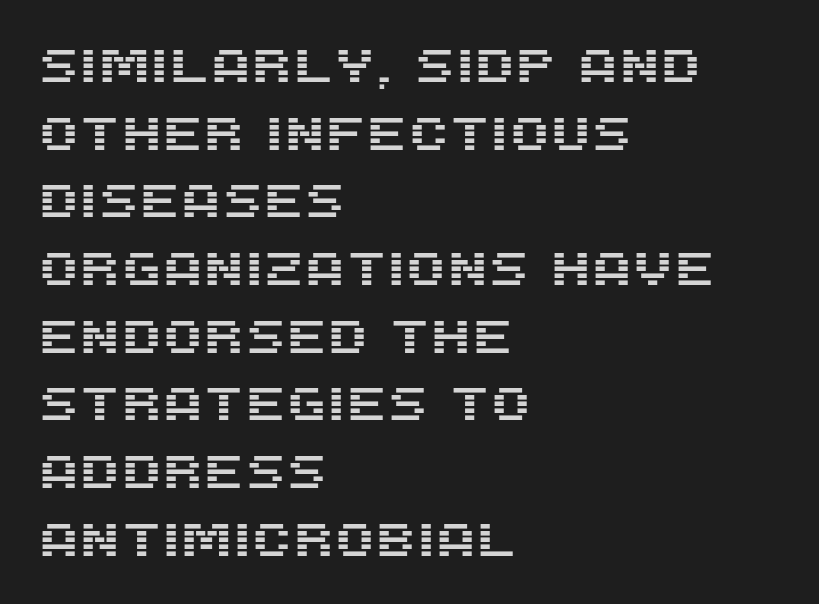
Q: Is the text italic (slanted)? A: No, it is upright.
Q: Is the typeface a serif or a sans-serif typeface? A: Sans-serif.
Q: Is the text underlined? A: No.
Q: How is the paragraph aligned? A: Left-aligned.
Q: Is the spacing between letters normal or unusually wide? A: Normal.
Q: Is the spacing between lines tight, normal or loose? A: Normal.
Q: Width (condensed, normal, or wide)? A: Normal.
Q: Stroke contrast? A: Medium.
Q: x-height? A: Large.
Q: Monospaced? A: No.
